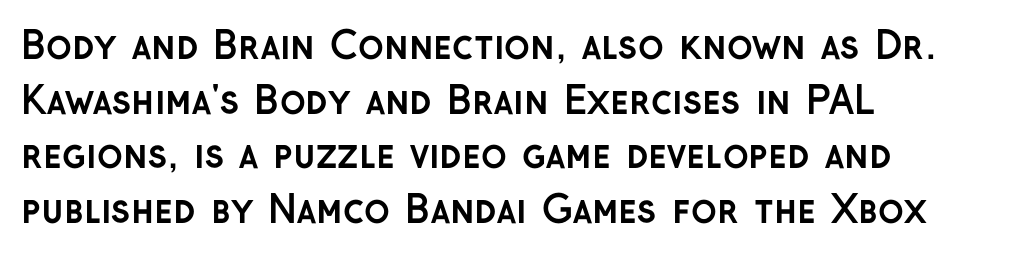
Q: Is the text bold? A: Yes.
Q: Is the text italic (slanted)? A: No, it is upright.
Q: Is the typeface a serif or a sans-serif typeface? A: Sans-serif.
Q: Is the text underlined? A: No.
Q: How is the paragraph aligned? A: Left-aligned.
Q: Is the spacing between letters normal or unusually wide? A: Normal.
Q: Is the spacing between lines tight, normal or loose? A: Normal.
Q: Width (condensed, normal, or wide)? A: Normal.
Q: Stroke contrast? A: Low.
Q: x-height? A: Medium.
Q: Monospaced? A: No.
